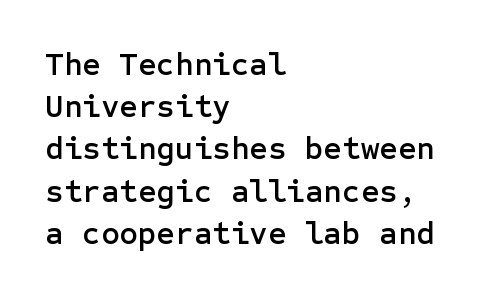
The image shows 32 px sans-serif type, upright; set left-aligned, normal line spacing (1.32x), normal letter spacing, not underlined; low stroke contrast and a medium x-height.
